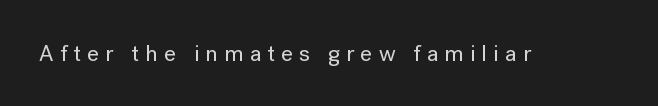
Q: Is the text italic (slanted)? A: No, it is upright.
Q: Is the text underlined? A: No.
Q: Is the spacing between letters normal or unusually wide? A: Unusually wide.
